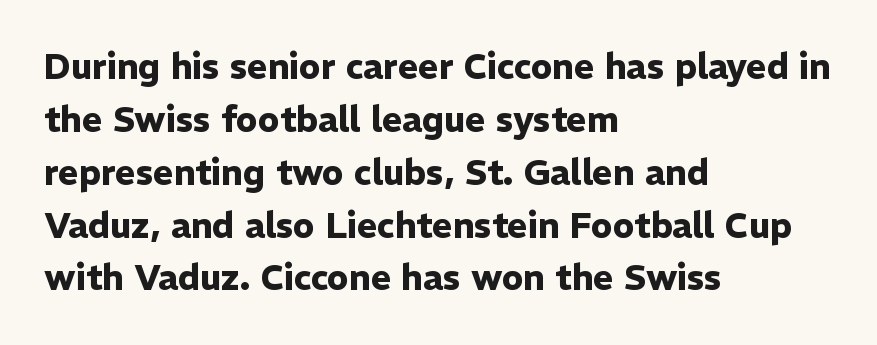
What's the leading like? Ordinary, nothing unusual. Posture: vertical. Only glyphs here, with clear space below each row. Is this a fixed-width face? No — the glyphs have proportional, varying widths. Compared with typical body copy, the letter spacing here is the same.
